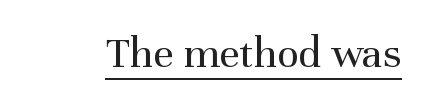
The image shows 45 px regular-weight serif type, upright; set normal letter spacing, underlined; medium stroke contrast and a medium x-height.
